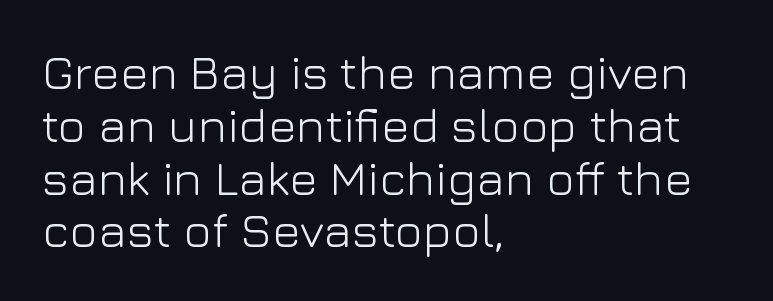
{"serif": "no", "italic": "no", "bold": "no", "weight": "light", "width": "normal", "stroke_contrast": "low", "x_height": "medium", "monospaced": "no", "underline": "no", "align": "left", "line_spacing": "tight", "line_spacing_ratio": 1.1, "letter_spacing": "normal", "letter_spacing_em": 0.0, "glyph_px": 48}
